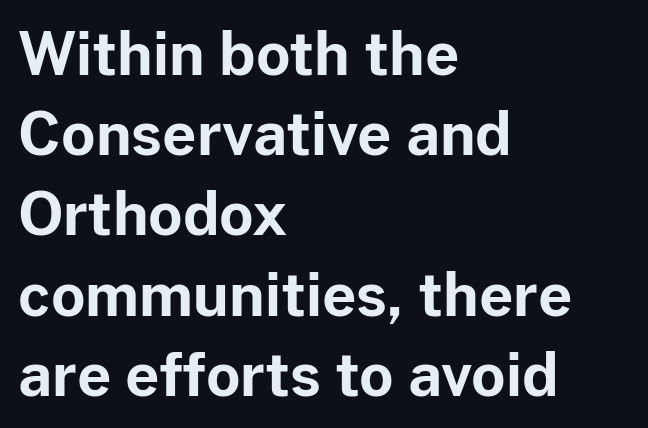
The glyphs have the mass of a bold cut. In CSS terms this would be text-align: left. Are there feet on the stems? There aren't — it's a sans. Spacing between characters is what you'd get straight out of the box. Any mark beneath the type? The region is blank.
